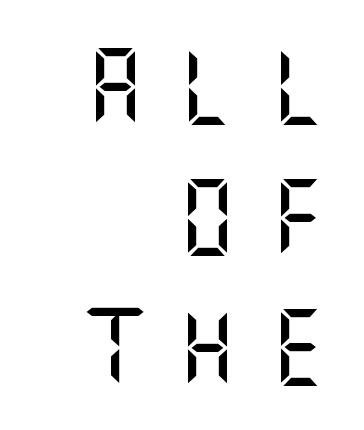
Q: Is the text italic (slanted)? A: No, it is upright.
Q: Is the typeface a serif or a sans-serif typeface? A: Sans-serif.
Q: Is the text underlined? A: No.
Q: How is the paragraph aligned? A: Right-aligned.
Q: Is the spacing between letters normal or unusually wide? A: Unusually wide.
Q: Width (condensed, normal, or wide)? A: Normal.
Q: Stroke contrast? A: Medium.
Q: x-height? A: Large.
